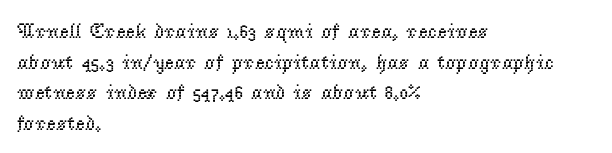
The strip under each line holds only bare page. The lines in this sample share a left origin and differ only in where they stop. The block of text has a typical density, with ordinary space between rows. A typesetter would call this zero additional tracking. Each stroke keeps to a modest, everyday thickness or less. Style check: upright.
